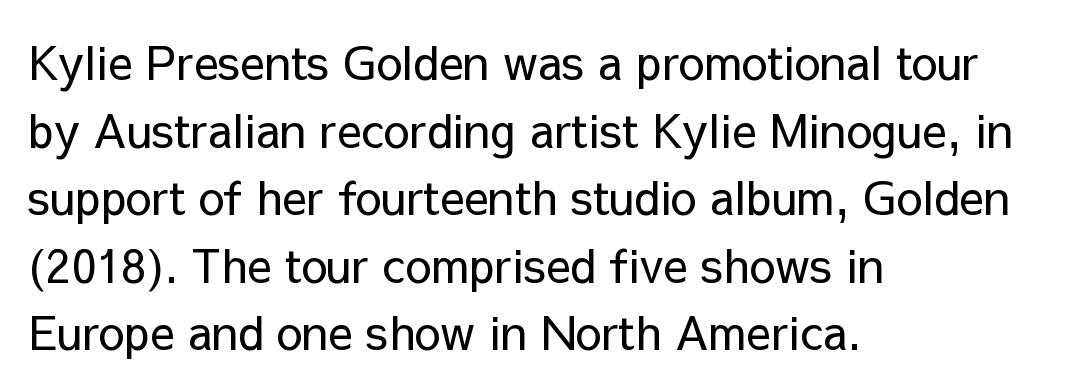
{"serif": "no", "italic": "no", "bold": "no", "weight": "regular", "width": "normal", "stroke_contrast": "low", "x_height": "medium", "monospaced": "no", "underline": "no", "align": "left", "line_spacing": "normal", "line_spacing_ratio": 1.47, "letter_spacing": "normal", "letter_spacing_em": 0.0, "glyph_px": 46}
